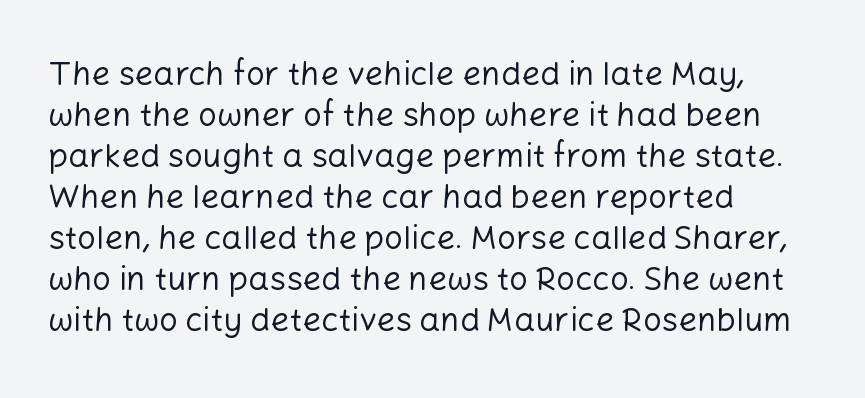
{"serif": "no", "italic": "no", "bold": "no", "weight": "regular", "width": "normal", "stroke_contrast": "low", "x_height": "medium", "monospaced": "no", "underline": "no", "align": "left", "line_spacing_ratio": 1.24, "letter_spacing": "normal", "letter_spacing_em": 0.0, "glyph_px": 33}
